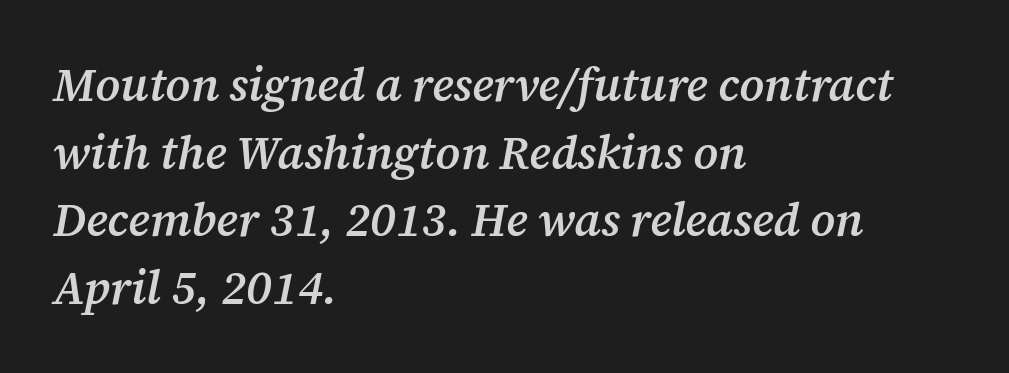
Q: Is the text bold? A: Semi-bold.
Q: Is the text italic (slanted)? A: Yes, it leans right by about 12 degrees.
Q: Is the typeface a serif or a sans-serif typeface? A: Serif.
Q: Is the text underlined? A: No.
Q: How is the paragraph aligned? A: Left-aligned.
Q: Is the spacing between letters normal or unusually wide? A: Normal.
Q: Is the spacing between lines tight, normal or loose? A: Normal.
Q: Width (condensed, normal, or wide)? A: Normal.
Q: Stroke contrast? A: Medium.
Q: x-height? A: Medium.
Q: Monospaced? A: No.
